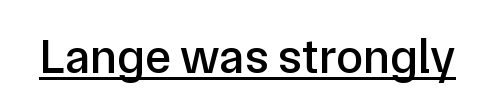
{"serif": "no", "italic": "no", "width": "normal", "stroke_contrast": "low", "x_height": "medium", "monospaced": "no", "underline": "yes", "letter_spacing": "normal", "letter_spacing_em": 0.0, "glyph_px": 49}
